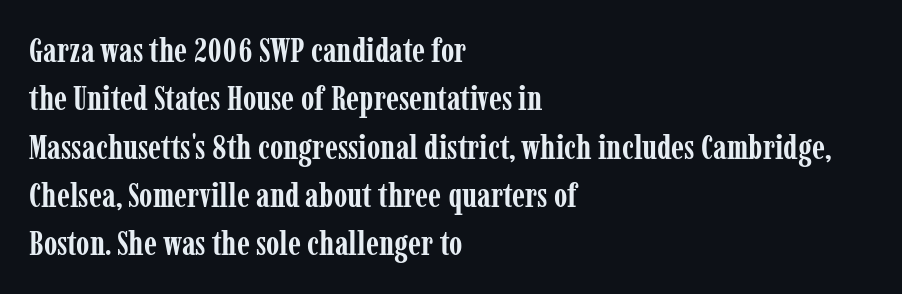
The letters advance in unequal steps, a hallmark of proportional type. Leftover space on each line is placed entirely after the last word. The font is running at its bold setting. These lines were composed using upright roman letters.
